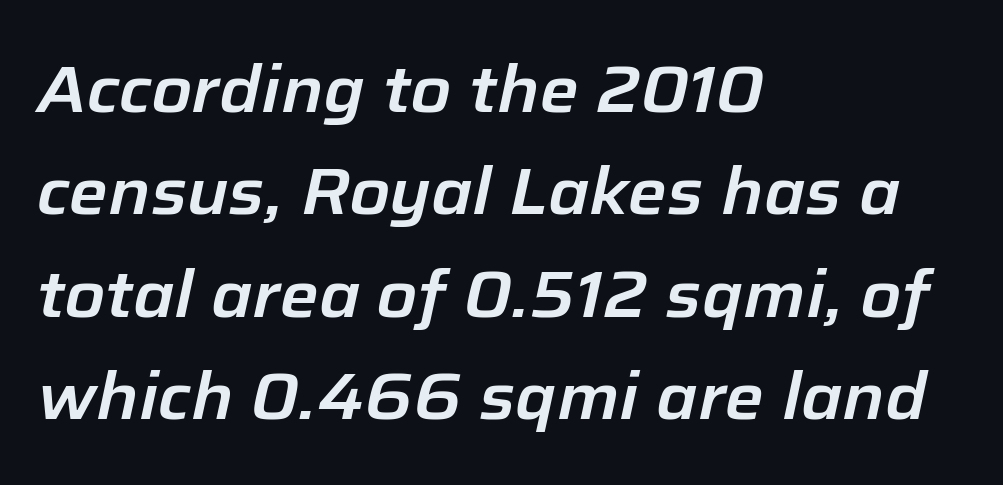
Compared with typical body copy, the letter spacing here is the same. The text block is weighted toward the left margin, trailing off unevenly rightward. What's the leading like? Ordinary, nothing unusual. Note the varied advance widths — an 'i' is clearly narrower than an 'm'. The baseline area is clear. Designer's note — italics engaged.
